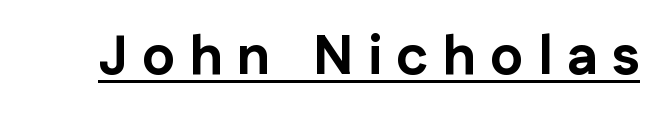
The image shows 55 px bold sans-serif type, upright; set unusually wide letter spacing (+0.26 em), underlined; low stroke contrast and a medium x-height.
